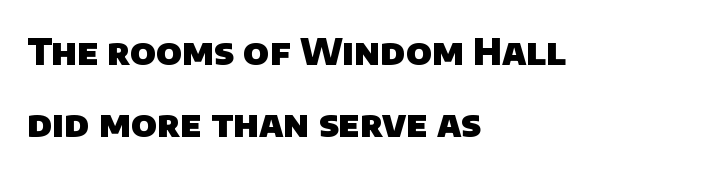
Default kerning and tracking; the words read as compact shapes. Underline: absent. What weight is shown? A full bold with thick strokes. Each letter keeps its own natural width here, so spacing adapts to shape. The text block is weighted toward the left margin, trailing off unevenly rightward.
